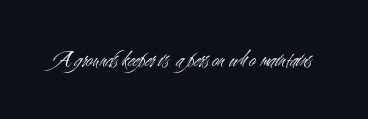
Q: Is the text bold? A: No.
Q: Is the text italic (slanted)? A: Yes.
Q: Is the text underlined? A: No.
Q: Is the spacing between letters normal or unusually wide? A: Normal.
